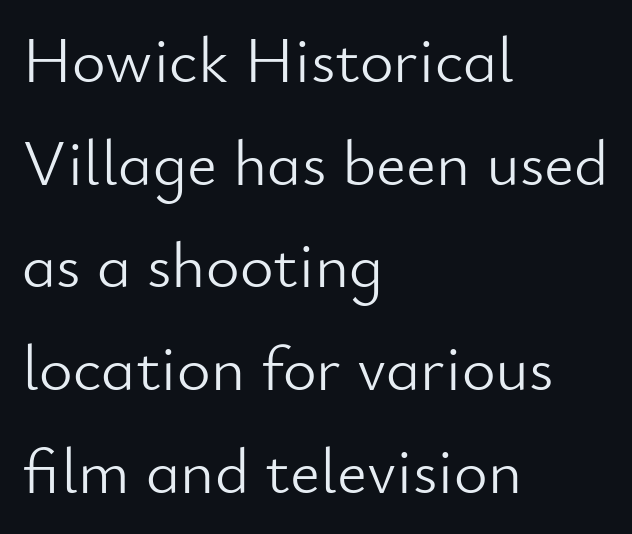
The image shows 65 px light sans-serif type, upright; set left-aligned, normal line spacing (1.58x), normal letter spacing, not underlined; low stroke contrast and a small x-height.
